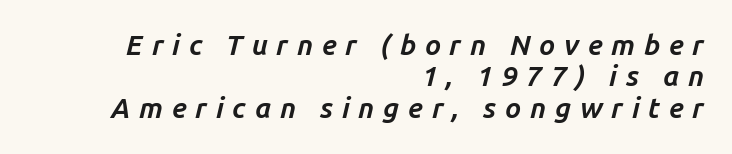
Q: Is the text bold? A: Yes.
Q: Is the text italic (slanted)? A: Yes, it leans right by about 14 degrees.
Q: Is the text underlined? A: No.
Q: How is the paragraph aligned? A: Right-aligned.
Q: Is the spacing between letters normal or unusually wide? A: Unusually wide.
Q: Is the spacing between lines tight, normal or loose? A: Tight.
Q: Width (condensed, normal, or wide)? A: Normal.
Q: Stroke contrast? A: Low.
Q: x-height? A: Medium.
Q: Monospaced? A: No.
